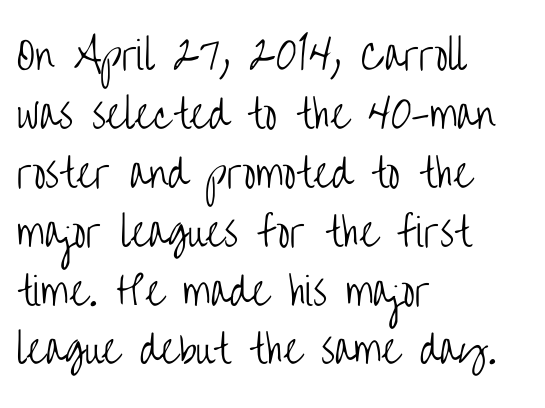
Font category for this specimen: sans-serif. These lines are set flush left with a ragged right edge. If you drew a line through each stem, it would be perfectly vertical. Horizontal bands of white between lines are of average thickness. A typesetter would call this proportional, since set widths differ per character.
